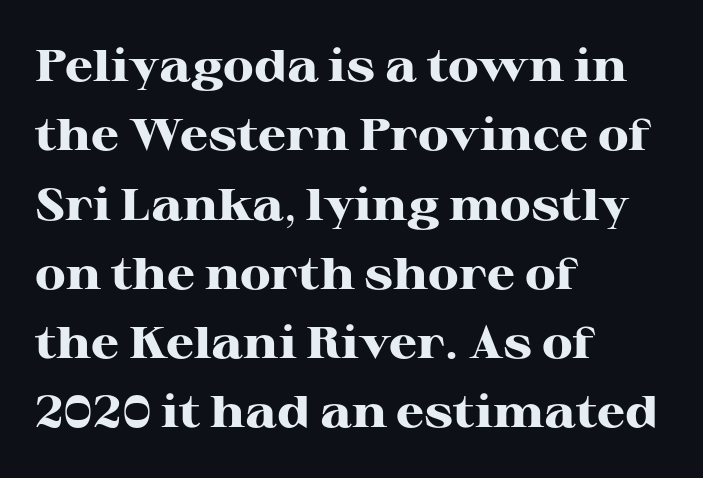
{"serif": "yes", "italic": "no", "bold": "yes", "weight": "heavy", "width": "wide", "stroke_contrast": "high", "x_height": "medium", "monospaced": "no", "underline": "no", "align": "left", "line_spacing": "normal", "line_spacing_ratio": 1.54, "letter_spacing": "normal", "letter_spacing_em": 0.0, "glyph_px": 45}
